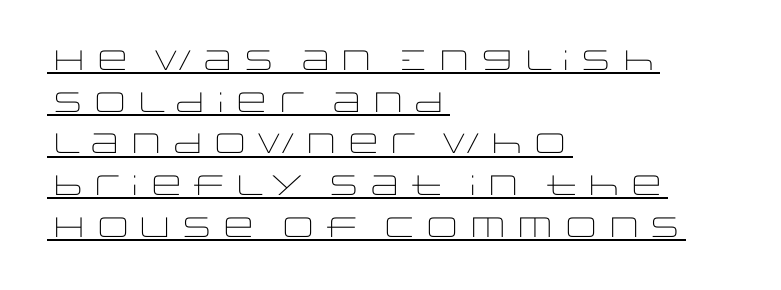
Q: Is the text bold? A: No.
Q: Is the text italic (slanted)? A: No, it is upright.
Q: Is the typeface a serif or a sans-serif typeface? A: Sans-serif.
Q: Is the text underlined? A: Yes.
Q: How is the paragraph aligned? A: Left-aligned.
Q: Is the spacing between letters normal or unusually wide? A: Normal.
Q: Is the spacing between lines tight, normal or loose? A: Normal.
Q: Width (condensed, normal, or wide)? A: Wide.
Q: Stroke contrast? A: Low.
Q: x-height? A: Large.
Q: Monospaced? A: No.
